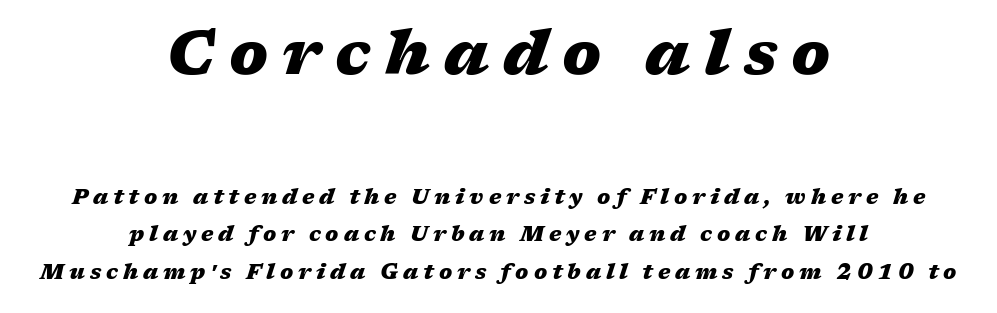
{"italic": "yes", "lean": "right", "slant_degrees": 17, "bold": "yes", "weight": "heavy", "width": "wide", "stroke_contrast": "medium", "x_height": "medium", "monospaced": "no", "underline": "no", "align": "center", "line_spacing_ratio": 1.78, "letter_spacing": "wide", "letter_spacing_em": 0.23, "larger_block": "first", "size_ratio": 2.95, "glyph_px": 62}
